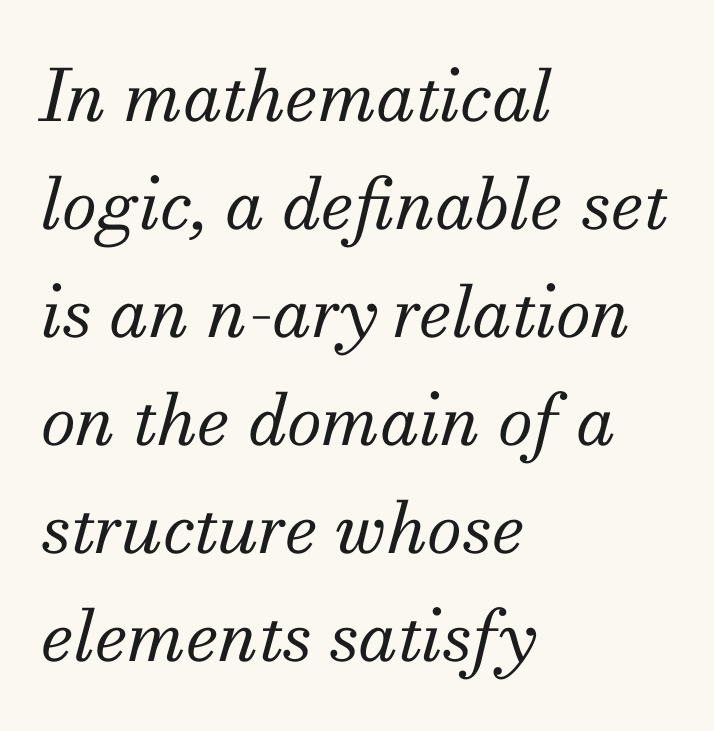
{"serif": "yes", "italic": "yes", "lean": "right", "slant_degrees": 13, "bold": "no", "weight": "regular", "width": "normal", "stroke_contrast": "medium", "x_height": "small", "monospaced": "no", "underline": "no", "align": "left", "line_spacing": "normal", "line_spacing_ratio": 1.52, "letter_spacing": "normal", "letter_spacing_em": 0.0, "glyph_px": 71}
